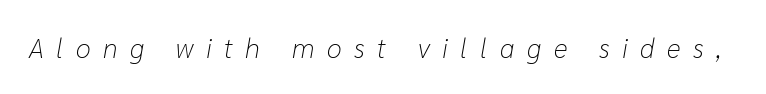
The image shows 27 px text type, italic (leaning right); set unusually wide letter spacing (+0.46 em), not underlined.
